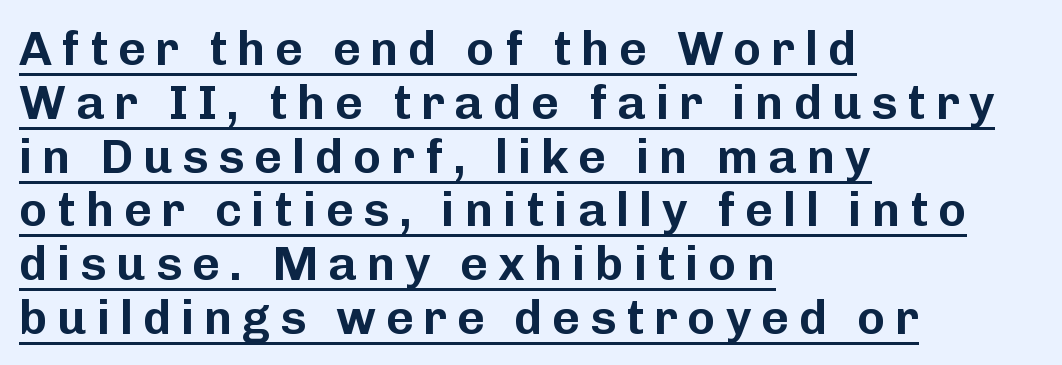
These lines huddle together more closely than default settings would place them. Examine the stroke ends and you'll find no serifs. Looks like regular typesetting: each glyph gets only the width it needs. The lettering holds an erect, upright posture throughout.
